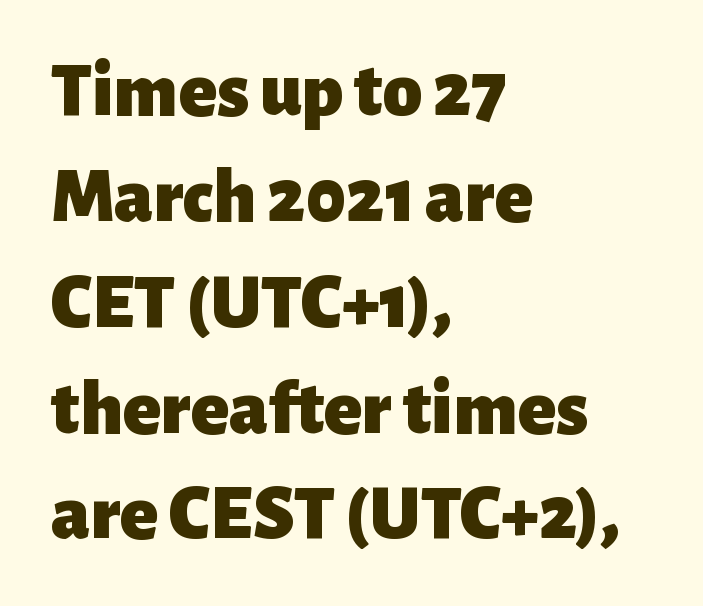
The image shows 79 px heavy sans-serif type, upright; set left-aligned, normal line spacing (1.34x), normal letter spacing, not underlined; low stroke contrast and a medium x-height.
